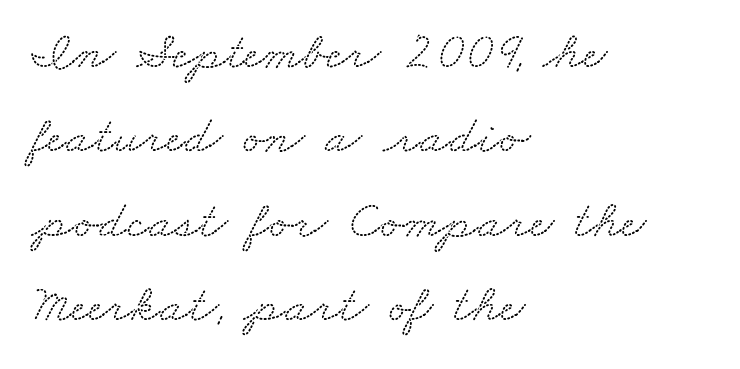
{"serif": "yes", "width": "wide", "stroke_contrast": "low", "x_height": "small", "monospaced": "no", "underline": "no", "align": "left", "line_spacing": "normal", "line_spacing_ratio": 1.59, "letter_spacing": "normal", "letter_spacing_em": 0.0, "glyph_px": 53}
